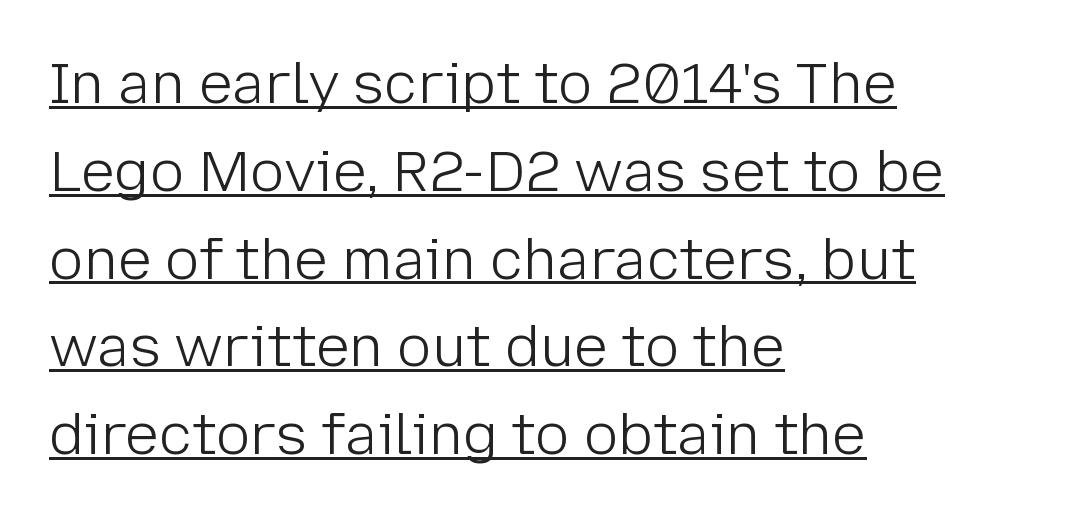
{"serif": "no", "italic": "no", "bold": "no", "weight": "light", "width": "normal", "stroke_contrast": "low", "x_height": "medium", "monospaced": "no", "underline": "yes", "align": "left", "line_spacing": "normal", "line_spacing_ratio": 1.54, "letter_spacing": "normal", "letter_spacing_em": 0.0, "glyph_px": 57}
